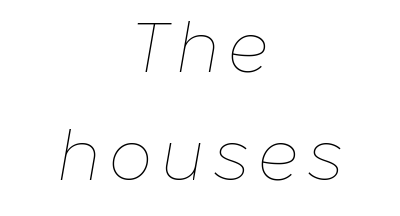
Each letter keeps its own natural width here, so spacing adapts to shape. The passage shown is not underscored anywhere. The paragraph shown floats in the horizontal middle. Characters are canted at an angle relative to the baseline's perpendicular. Students, observe: this is what conventionally led text looks like.
